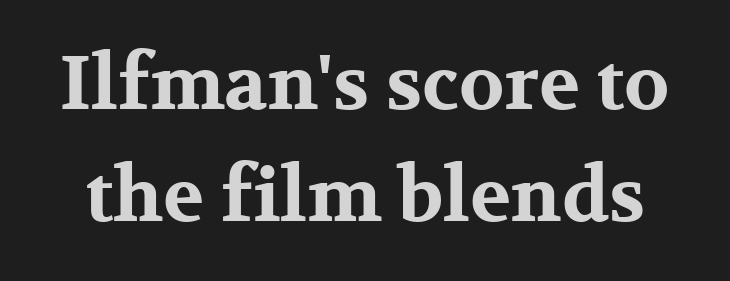
The leading is moderate, giving the passage an even texture. The line texture is even and compact thanks to regular tracking. Is this a fixed-width face? No — the glyphs have proportional, varying widths. The strip under each line holds only bare page.
